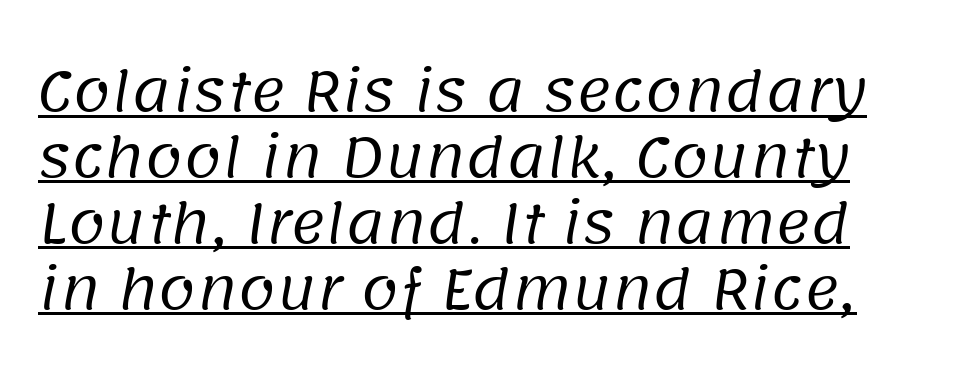
The image shows 54 px regular-weight sans-serif type; set line spacing 1.22x, normal letter spacing, underlined; low stroke contrast and a large x-height.
